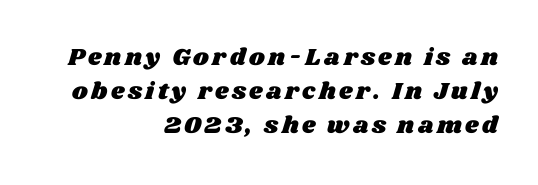
{"underline": "no", "align": "right", "line_spacing": "normal", "line_spacing_ratio": 1.42, "glyph_px": 24}
